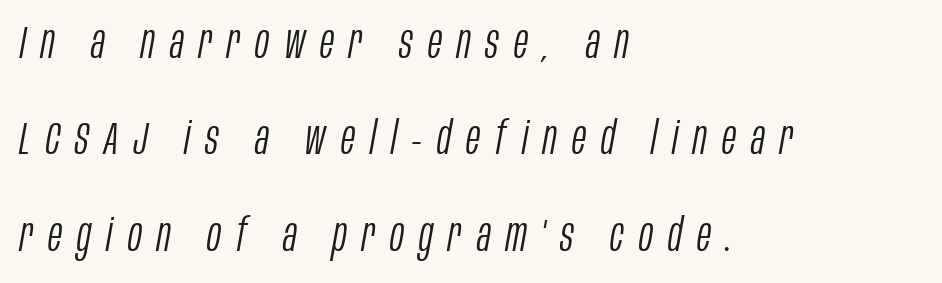
Airy leading. The specimen omits any rule beneath the text block's lines. If you drew a line through each stem, it would be angled. Is the letter spacing exaggerated? Yes — the characters are pushed far apart. Think of a printed novel: that variable character pitch is what you see here.
